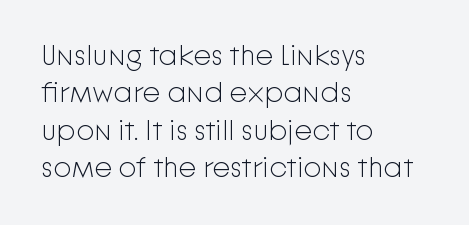
{"serif": "no", "italic": "no", "bold": "no", "weight": "light", "width": "normal", "stroke_contrast": "low", "x_height": "medium", "monospaced": "no", "underline": "no", "align": "left", "line_spacing": "normal", "line_spacing_ratio": 1.29, "letter_spacing": "normal", "letter_spacing_em": 0.0, "glyph_px": 29}
